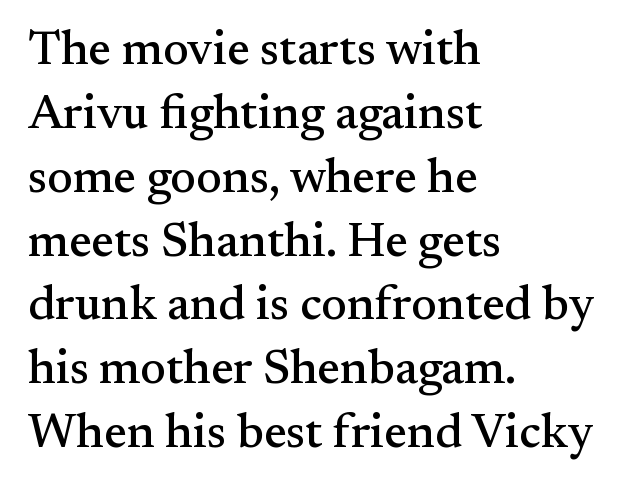
Typographically, this falls in the serif category. Quick note: underline off. Italic? Not at all — the glyphs are vertical. Spacing verdict: proportional, widths tailored to each character.
